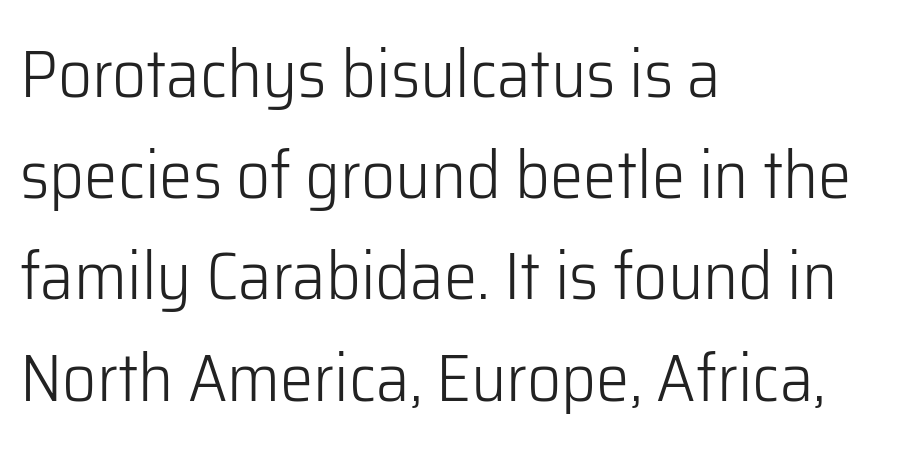
Short and long lines alike share a common starting point at left. Vertical strokes here are truly vertical. Note the varied advance widths — an 'i' is clearly narrower than an 'm'. Students, observe: this is what conventionally led text looks like. The zone under the glyphs is completely vacant.
